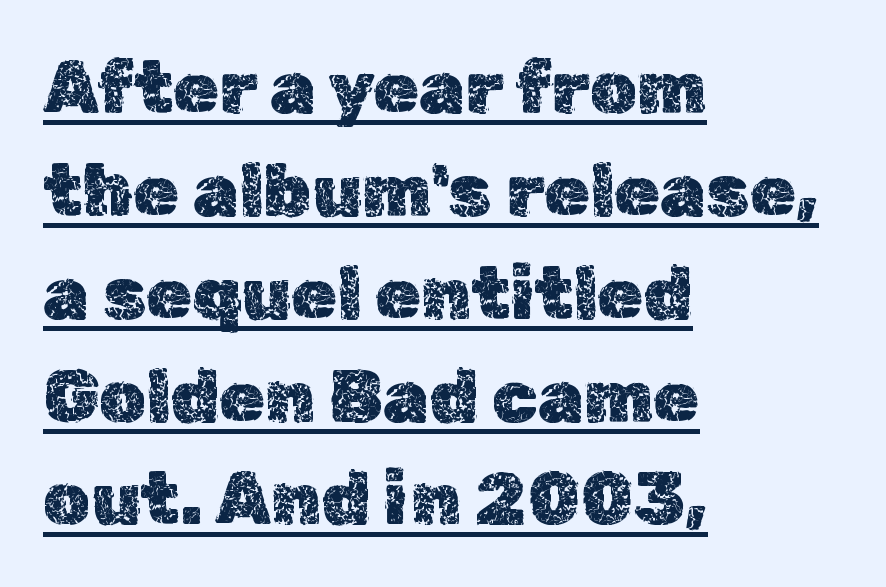
Q: Is the text italic (slanted)? A: No, it is upright.
Q: Is the text underlined? A: Yes.
Q: How is the paragraph aligned? A: Left-aligned.
Q: Is the spacing between letters normal or unusually wide? A: Normal.
Q: Is the spacing between lines tight, normal or loose? A: Normal.
Q: Width (condensed, normal, or wide)? A: Normal.
Q: x-height? A: Medium.
Q: Monospaced? A: No.
